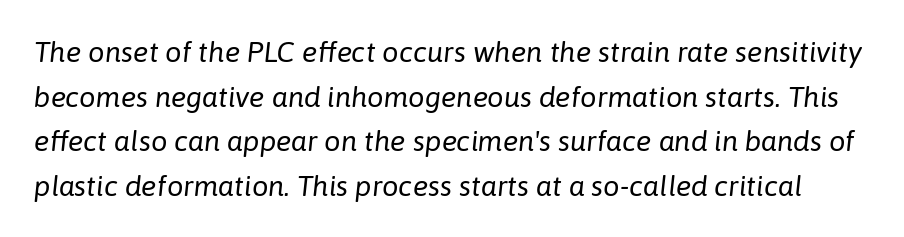
{"italic": "yes", "lean": "right", "slant_degrees": 6, "bold": "no", "weight": "regular", "width": "normal", "stroke_contrast": "low", "x_height": "medium", "monospaced": "no", "underline": "no", "line_spacing": "normal", "line_spacing_ratio": 1.54, "letter_spacing": "normal", "letter_spacing_em": 0.0, "glyph_px": 29}
